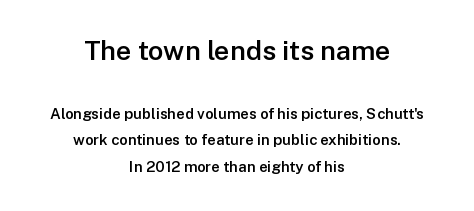
Q: Is the text bold? A: Semi-bold.
Q: Is the text italic (slanted)? A: No, it is upright.
Q: Is the text underlined? A: No.
Q: How is the paragraph aligned? A: Centered.
Q: Is the spacing between letters normal or unusually wide? A: Normal.
Q: Which block of text is set in a larger size, the first (top) or the second (bottom)? A: The first (top) one.
